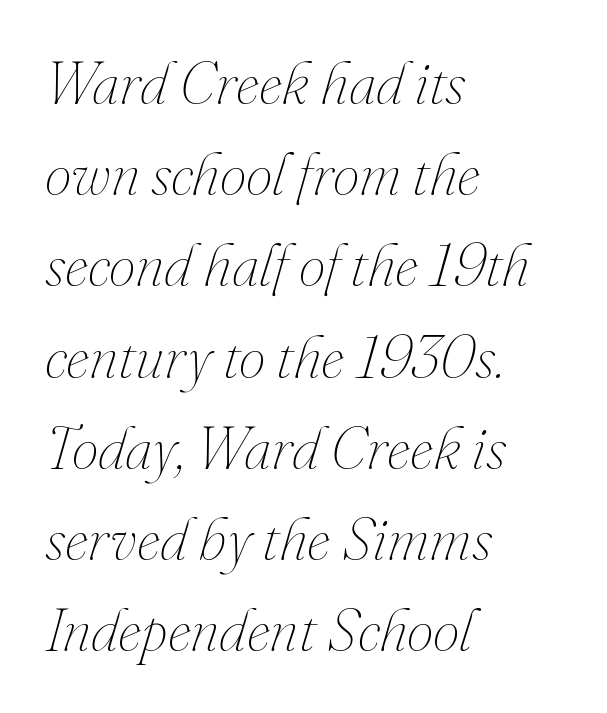
The image shows 60 px thin type, italic (leaning right); set left-aligned, normal line spacing (1.52x), normal letter spacing, not underlined; medium stroke contrast and a small x-height.
